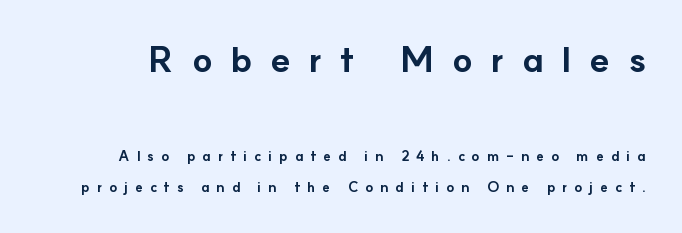
{"serif": "no", "italic": "no", "bold": "yes", "weight": "bold", "width": "normal", "stroke_contrast": "low", "x_height": "small", "monospaced": "no", "underline": "no", "line_spacing": "loose", "line_spacing_ratio": 2.27, "letter_spacing": "wide", "letter_spacing_em": 0.5, "larger_block": "first", "size_ratio": 2.57, "glyph_px": 36}
